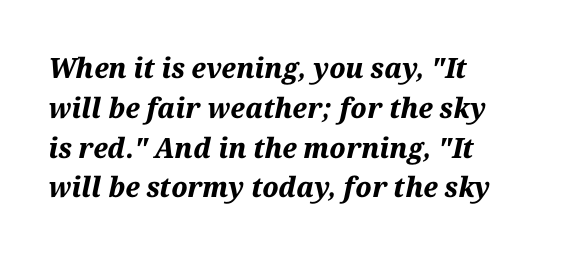
As a designer I'd log this as weight 700, bold. Casual observation: everything's shoved over to the left. The block of text has a typical density, with ordinary space between rows. The passage shown leans; its letterforms are oblique. Varying glyph widths throughout — classic text-font behaviour. Just letters on the line, the space beneath them empty.
